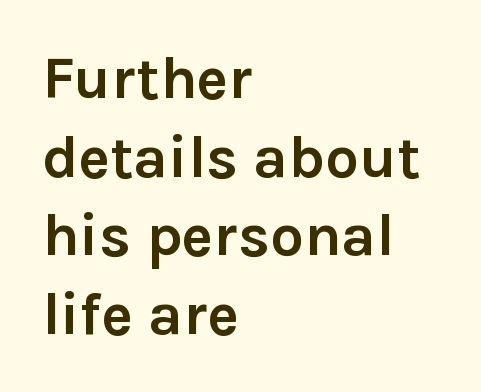
The image shows 60 px semibold sans-serif type, upright; set left-aligned, normal line spacing (1.31x), normal letter spacing, not underlined; a medium x-height.
